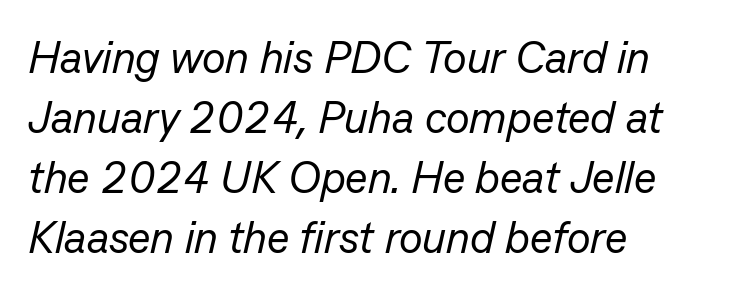
Successive baselines arrive at the customary interval. A bare baseline throughout the passage. This rendering uses left alignment, leaving the right contour irregular. This sample uses an oblique cut, with every glyph tilted off the vertical. Do the characters align in a grid? No, the font is proportional.
